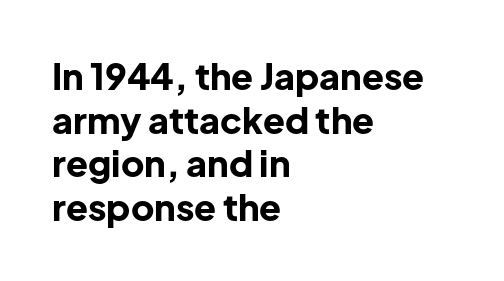
Which margin do the lines hug? The left one — the right edge is uneven. The typeface chosen for these lines omits serifs. Lines of text with bare space underneath. Typographic density is high because the face is bold. Ascenders rise straight up at ninety degrees. Tracking value appears to be zero — textbook default spacing.
